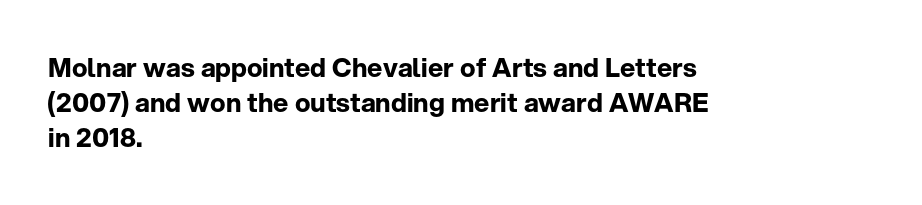
Q: Is the text bold? A: Yes.
Q: Is the text italic (slanted)? A: No, it is upright.
Q: Is the text underlined? A: No.
Q: How is the paragraph aligned? A: Left-aligned.
Q: Is the spacing between letters normal or unusually wide? A: Normal.
Q: Is the spacing between lines tight, normal or loose? A: Normal.
